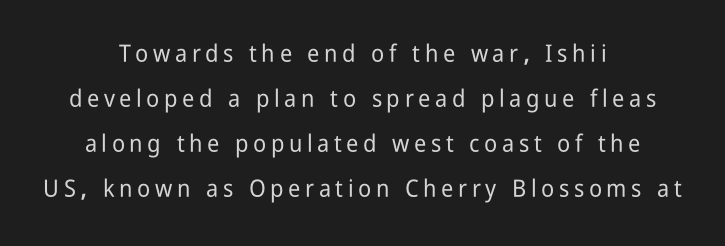
The image shows 24 px text type, upright; set centered, line spacing 1.88x, not underlined.
